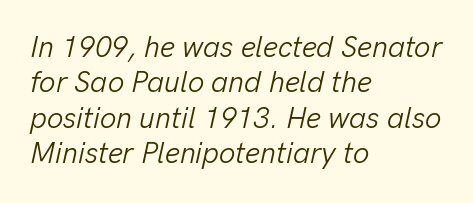
The image shows 29 px light type, italic (leaning right); set left-aligned, line spacing 1.22x, normal letter spacing, not underlined; low stroke contrast and a medium x-height.
